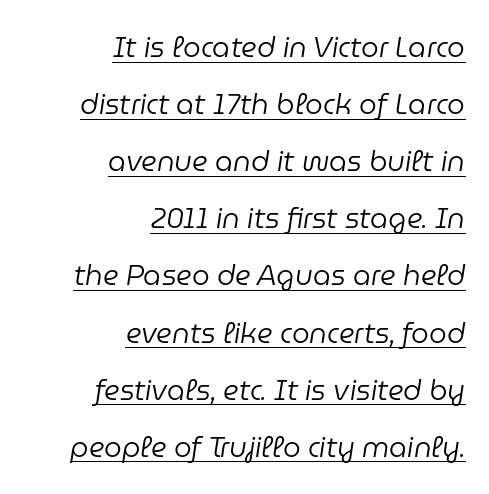
Each letter keeps its own natural width here, so spacing adapts to shape. A typesetter would call this leading open, well beyond the default. The gaps between neighbouring characters are ordinary and unremarkable. A continuous stroke trails under the words, as in a hyperlink. Weight: regular or lighter. Right-aligned paragraph, ragged on the left.
